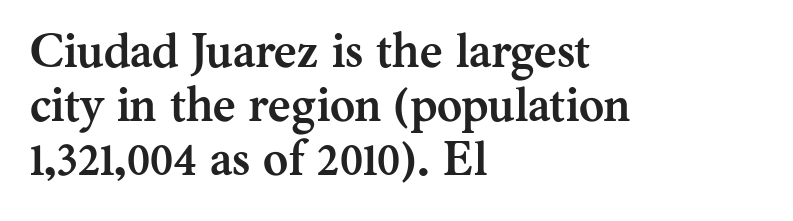
Type style note: has serifs. I'd describe the lettering as bold — thick and assertive. The passage shown stacks its lines with hardly any gap. It's the straight-up-and-down kind of type. Between one letter and the next there's only the usual sliver of space.
